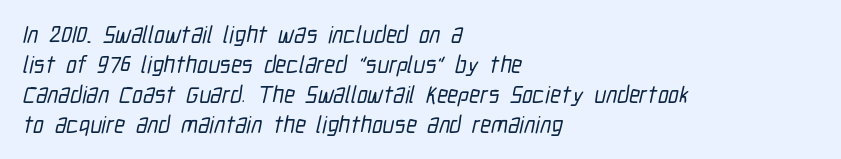
{"underline": "no", "align": "left", "line_spacing": "normal", "line_spacing_ratio": 1.25, "letter_spacing": "normal", "letter_spacing_em": 0.0, "glyph_px": 24}
